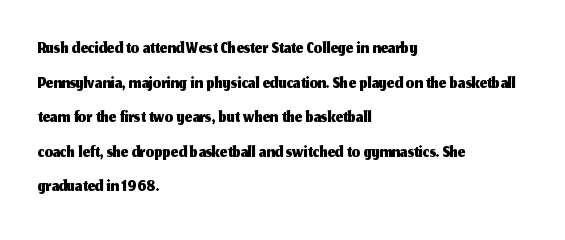
{"italic": "no", "underline": "no", "align": "left", "line_spacing": "normal", "line_spacing_ratio": 1.33, "letter_spacing": "normal", "letter_spacing_em": 0.0, "glyph_px": 26}
